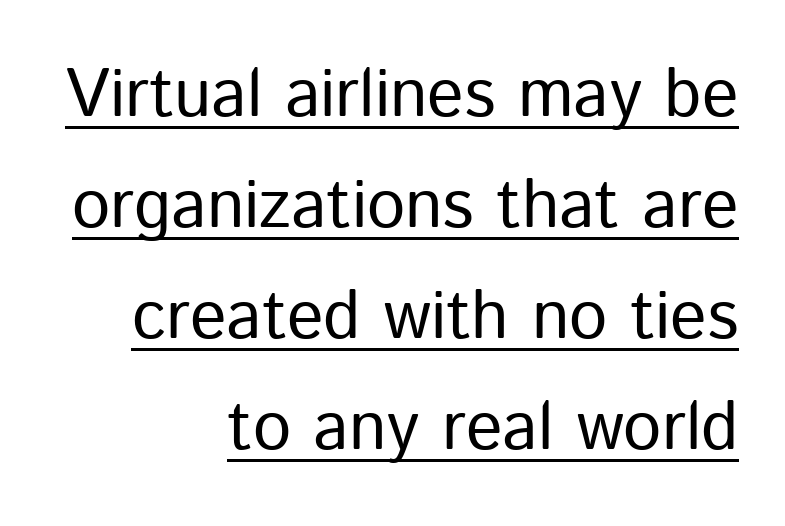
The image shows 68 px regular-weight sans-serif type, upright; set right-aligned, normal line spacing (1.63x), normal letter spacing, underlined; low stroke contrast and a medium x-height.
